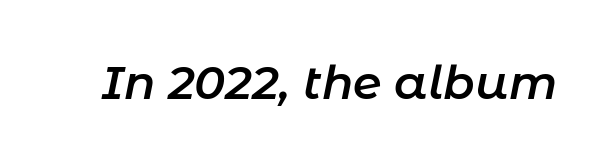
{"italic": "yes", "lean": "right", "slant_degrees": 11, "bold": "semi", "weight": "semibold", "width": "normal", "stroke_contrast": "low", "x_height": "medium", "monospaced": "no", "underline": "no", "letter_spacing": "normal", "letter_spacing_em": 0.0, "glyph_px": 46}
